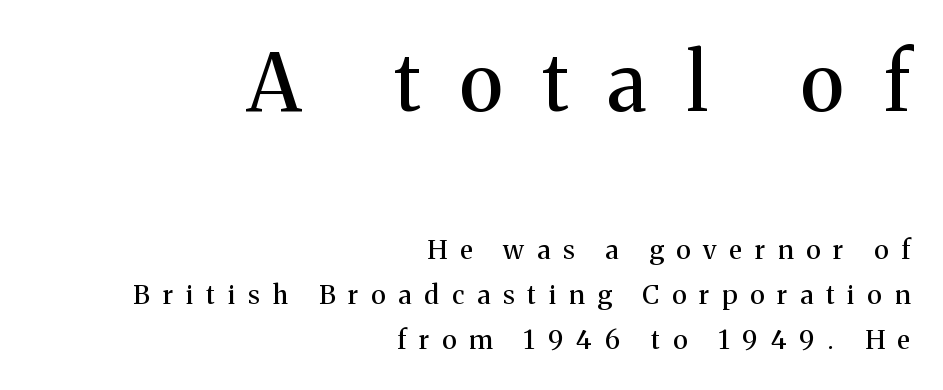
Is the block centered? No — it sits flush against the right margin. I'd call this a serif setting — the letters wear small feet. Loose tracking; the words dissolve into strings of separated letters. Do the characters align in a grid? No, the font is proportional. Note: larger setting up top, smaller setting below. Check under the words: just untouched page.
